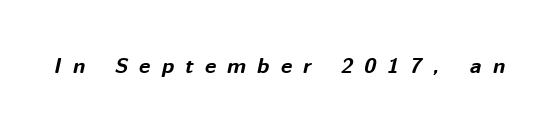
The image shows 22 px bold type, italic (leaning right); set unusually wide letter spacing (+0.5 em), not underlined.
